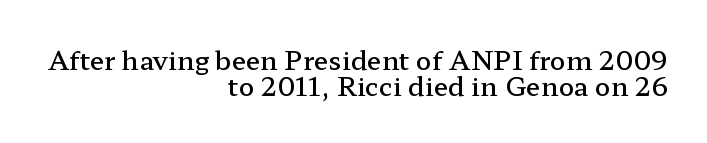
Q: Is the text bold? A: Semi-bold.
Q: Is the text italic (slanted)? A: No, it is upright.
Q: Is the text underlined? A: No.
Q: How is the paragraph aligned? A: Right-aligned.
Q: Is the spacing between letters normal or unusually wide? A: Normal.
Q: Is the spacing between lines tight, normal or loose? A: Tight.
